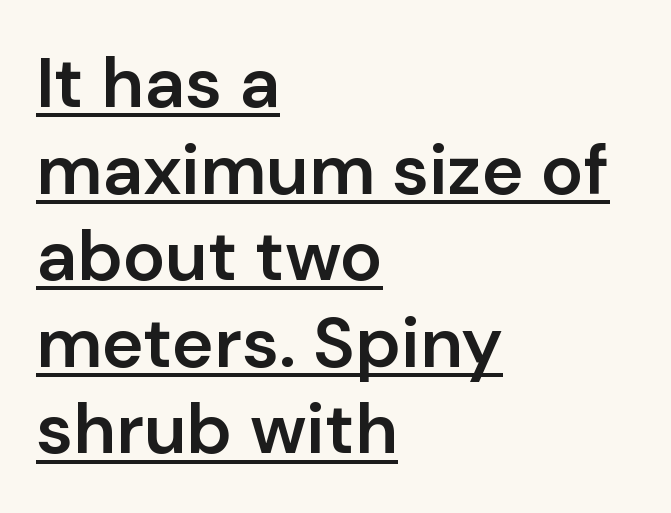
{"serif": "no", "italic": "no", "bold": "semi", "weight": "semibold", "width": "normal", "stroke_contrast": "low", "x_height": "medium", "monospaced": "no", "underline": "yes", "align": "left", "line_spacing_ratio": 1.22, "letter_spacing": "normal", "letter_spacing_em": 0.0, "glyph_px": 71}
